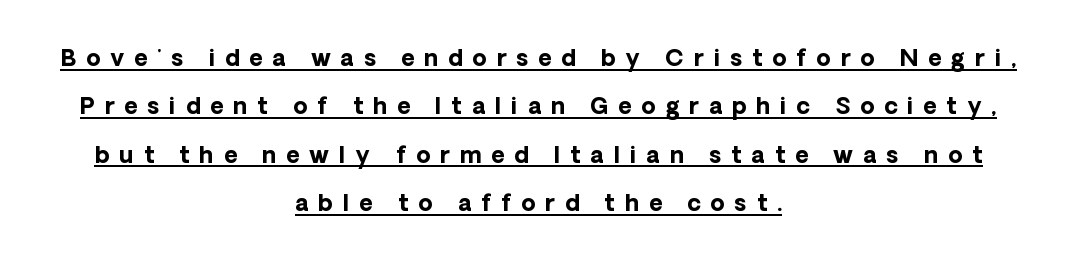
Q: Is the text bold? A: Yes.
Q: Is the text italic (slanted)? A: No, it is upright.
Q: Is the text underlined? A: Yes.
Q: How is the paragraph aligned? A: Centered.
Q: Is the spacing between letters normal or unusually wide? A: Unusually wide.
Q: Is the spacing between lines tight, normal or loose? A: Loose.
